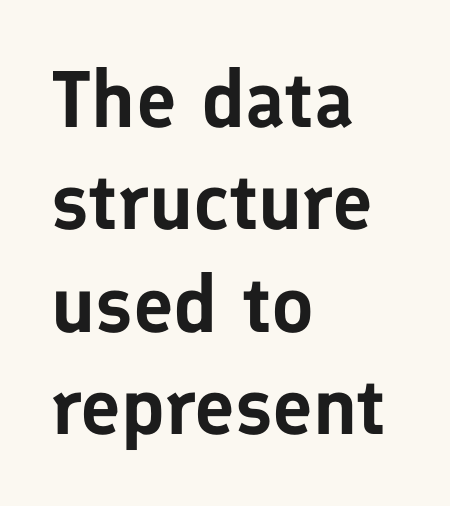
The image shows 80 px sans-serif type, upright; set left-aligned, normal line spacing (1.28x), normal letter spacing, not underlined; low stroke contrast and a medium x-height.
